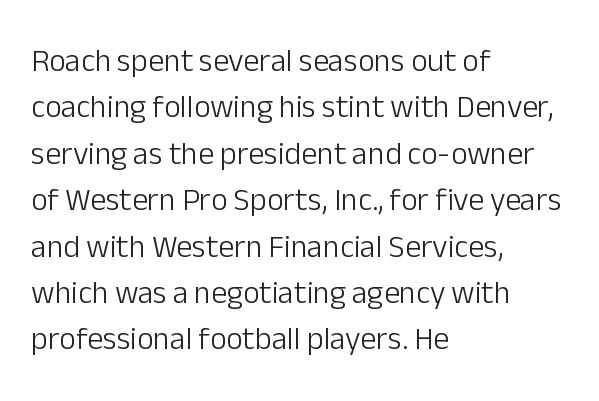
Vertical spacing — default. Each word holds together tightly as a unit, with standard inter-letter gaps. These lines are rendered in a variable-pitch font. Which margin do the lines hug? The left one — the right edge is uneven. Ink coverage per letter is moderate at most.
